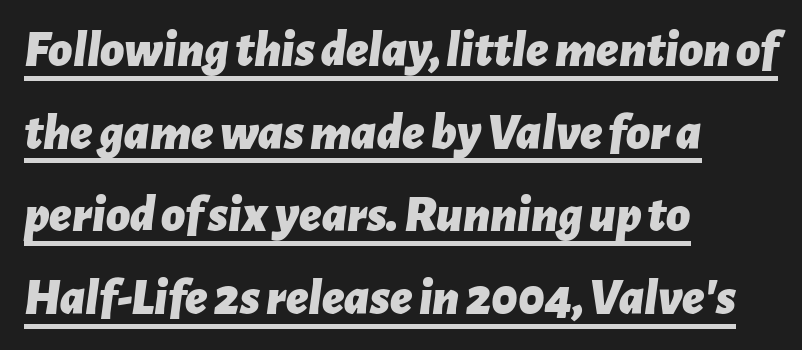
Q: Is the text bold? A: Yes.
Q: Is the text italic (slanted)? A: Yes, it leans right by about 7 degrees.
Q: Is the text underlined? A: Yes.
Q: How is the paragraph aligned? A: Left-aligned.
Q: Is the spacing between letters normal or unusually wide? A: Normal.
Q: Is the spacing between lines tight, normal or loose? A: Normal.
Q: Width (condensed, normal, or wide)? A: Normal.
Q: Stroke contrast? A: Low.
Q: x-height? A: Medium.
Q: Monospaced? A: No.
